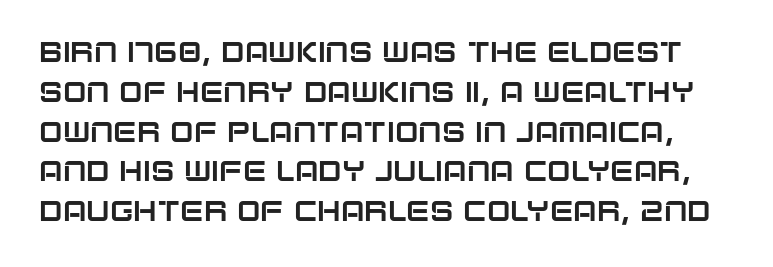
Q: Is the text italic (slanted)? A: No, it is upright.
Q: Is the typeface a serif or a sans-serif typeface? A: Sans-serif.
Q: Is the text underlined? A: No.
Q: Is the spacing between letters normal or unusually wide? A: Normal.
Q: Is the spacing between lines tight, normal or loose? A: Normal.
Q: Width (condensed, normal, or wide)? A: Normal.
Q: Stroke contrast? A: Low.
Q: x-height? A: Large.
Q: Monospaced? A: No.
